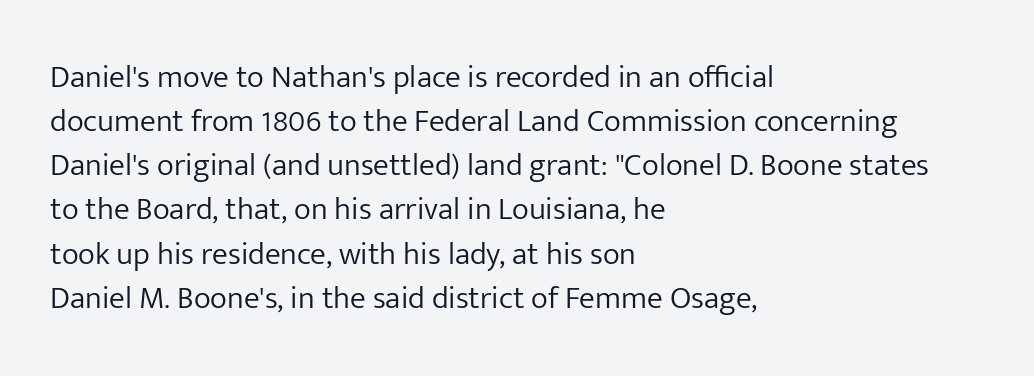
Each letter keeps its own natural width here, so spacing adapts to shape. Compared with typical paragraphs, the rows here are spaced about the same. The string is rendered with underlining switched off. Weight: regular or lighter. Default kerning and tracking; the words read as compact shapes.
